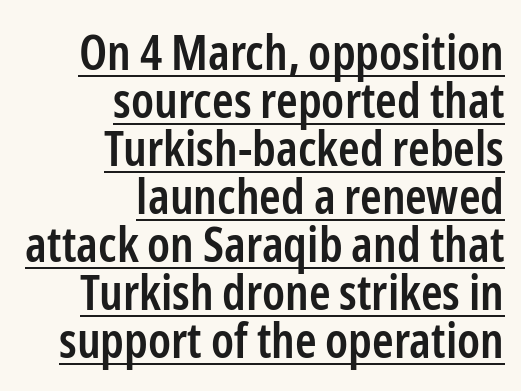
Q: Is the text bold? A: Semi-bold.
Q: Is the text italic (slanted)? A: No, it is upright.
Q: Is the typeface a serif or a sans-serif typeface? A: Sans-serif.
Q: Is the text underlined? A: Yes.
Q: How is the paragraph aligned? A: Right-aligned.
Q: Is the spacing between letters normal or unusually wide? A: Normal.
Q: Is the spacing between lines tight, normal or loose? A: Tight.
Q: Width (condensed, normal, or wide)? A: Condensed.
Q: Stroke contrast? A: Low.
Q: x-height? A: Medium.
Q: Monospaced? A: No.
